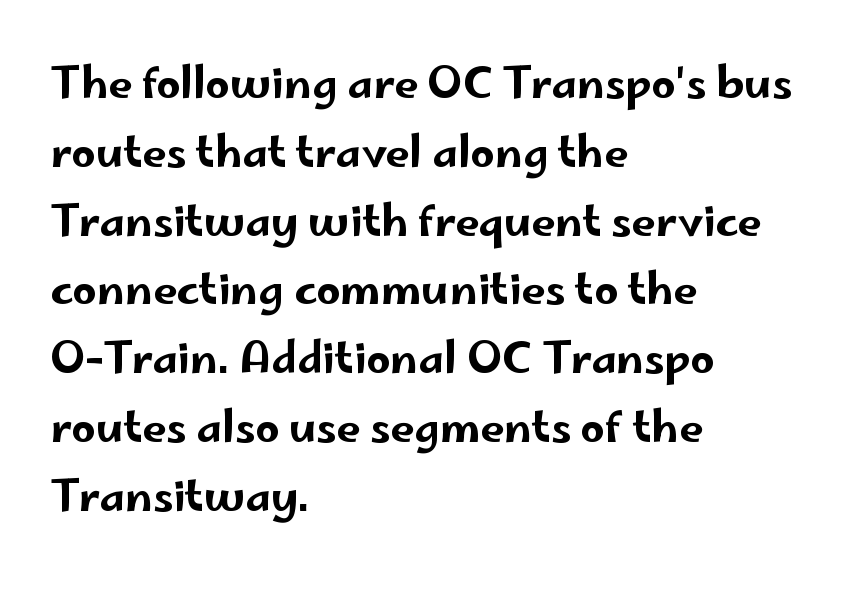
Q: Is the text italic (slanted)? A: No, it is upright.
Q: Is the typeface a serif or a sans-serif typeface? A: Sans-serif.
Q: Is the text underlined? A: No.
Q: How is the paragraph aligned? A: Left-aligned.
Q: Is the spacing between letters normal or unusually wide? A: Normal.
Q: Is the spacing between lines tight, normal or loose? A: Normal.
Q: Width (condensed, normal, or wide)? A: Wide.
Q: Stroke contrast? A: Low.
Q: x-height? A: Small.
Q: Monospaced? A: No.
